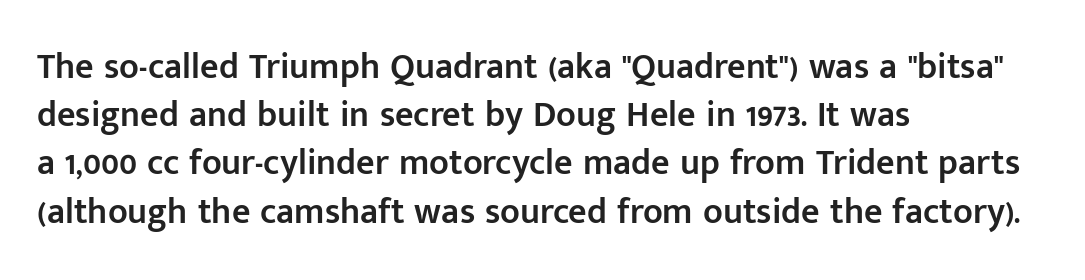
{"serif": "no", "italic": "no", "bold": "semi", "weight": "semibold", "width": "normal", "stroke_contrast": "low", "x_height": "medium", "monospaced": "no", "underline": "no", "align": "left", "line_spacing": "normal", "line_spacing_ratio": 1.34, "letter_spacing": "normal", "letter_spacing_em": 0.0, "glyph_px": 36}
